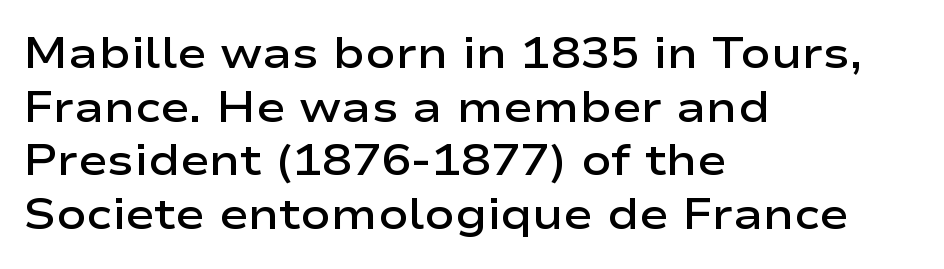
{"serif": "no", "italic": "no", "bold": "semi", "weight": "semibold", "width": "wide", "stroke_contrast": "low", "x_height": "medium", "monospaced": "no", "underline": "no", "align": "left", "line_spacing_ratio": 1.22, "letter_spacing": "normal", "letter_spacing_em": 0.0, "glyph_px": 44}
